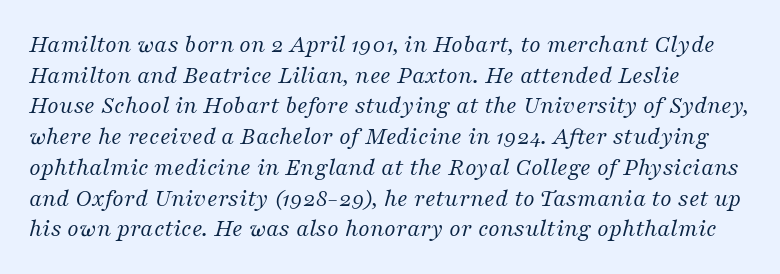
Q: Is the text bold? A: No.
Q: Is the text italic (slanted)? A: Yes, it leans right by about 16 degrees.
Q: Is the text underlined? A: No.
Q: Is the spacing between letters normal or unusually wide? A: Normal.
